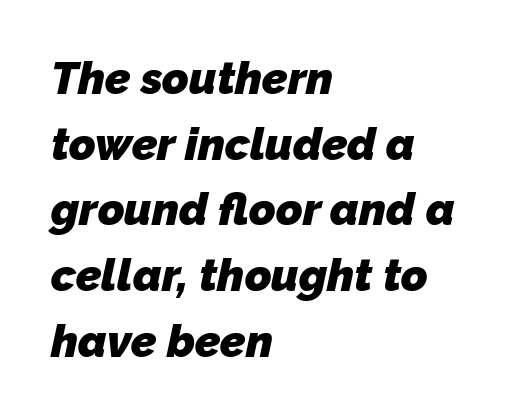
The image shows 45 px heavy sans-serif type; set left-aligned, normal line spacing (1.46x), normal letter spacing, not underlined; low stroke contrast and a medium x-height.
